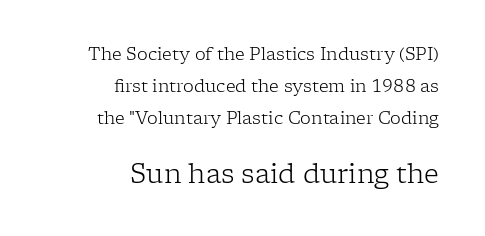
{"italic": "no", "bold": "no", "underline": "no", "align": "right", "line_spacing_ratio": 1.88, "letter_spacing": "normal", "letter_spacing_em": 0.0, "larger_block": "second", "size_ratio": 1.53, "glyph_px": 26}
